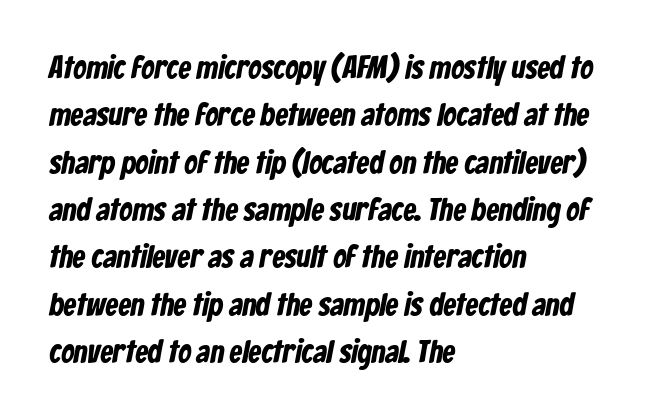
The paragraph shown leans on its left margin. Normally led — the rows are evenly, conventionally spaced. Check where the strokes stop: nothing finishes them off — pure sans. Only glyphs here, with clear space below each row.
